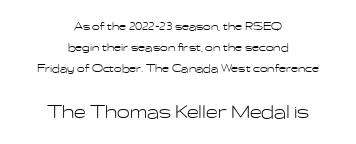
Caption: standard tracking, unaltered. Characters remain perfectly vertical along every line. The gap between lines stays unmarked. Whoever set this made the second block the dominant, larger element.
